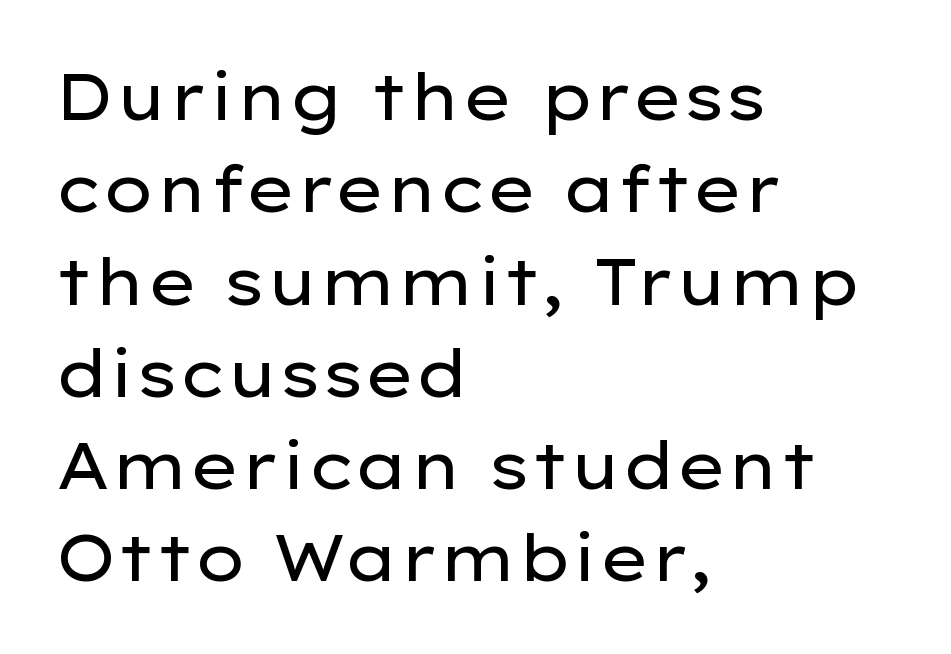
The image shows 65 px regular-weight, wide sans-serif type, upright; set left-aligned, normal line spacing (1.42x), normal letter spacing, not underlined; low stroke contrast and a medium x-height.
